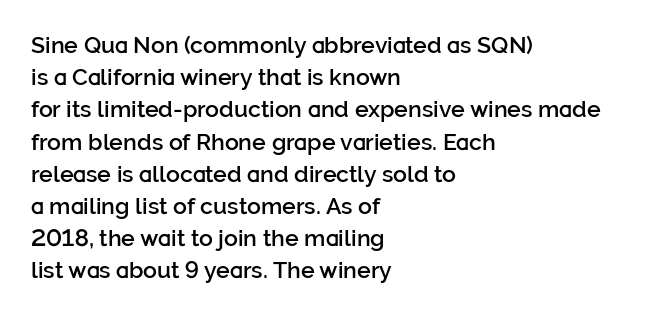
The image shows 23 px text type, upright; set left-aligned, normal line spacing (1.4x), normal letter spacing, not underlined.
